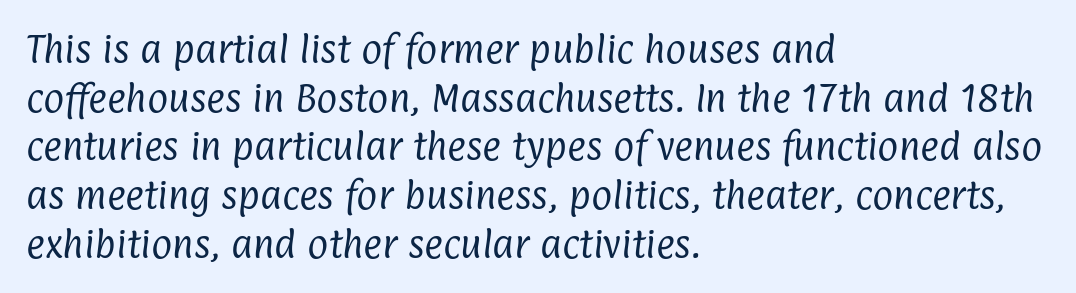
A typesetter would call this leading conventional body-copy spacing. Has an underline been added? It has not. Proportional: the letters do not fall into vertical columns. The rag falls on the right side of this text block.
